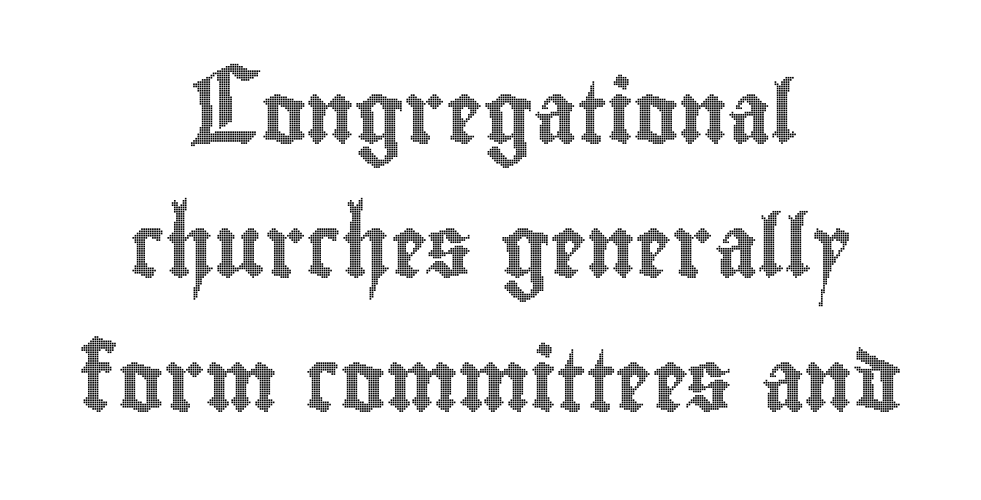
The image shows 61 px condensed type, upright; set centered, loose line spacing (2.2x), normal letter spacing, not underlined; a small x-height.
